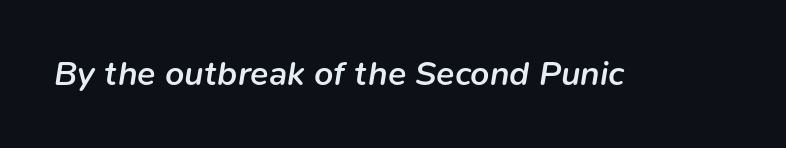
Default kerning and tracking; the words read as compact shapes. The rendering uses natural spacing where letterforms have individual widths. Its strokes are somewhat broadened, the hallmark of semibold type. The font's italic variant was chosen for this text.
